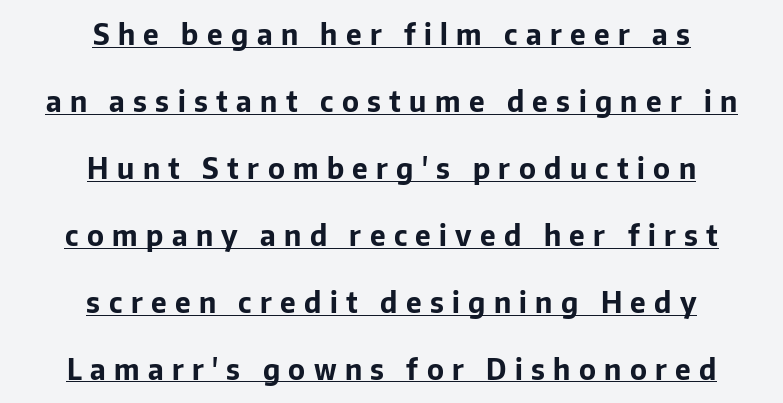
The image shows 28 px bold sans-serif type, upright; set centered, loose line spacing (2.39x), unusually wide letter spacing (+0.3 em), underlined; low stroke contrast and a medium x-height.
